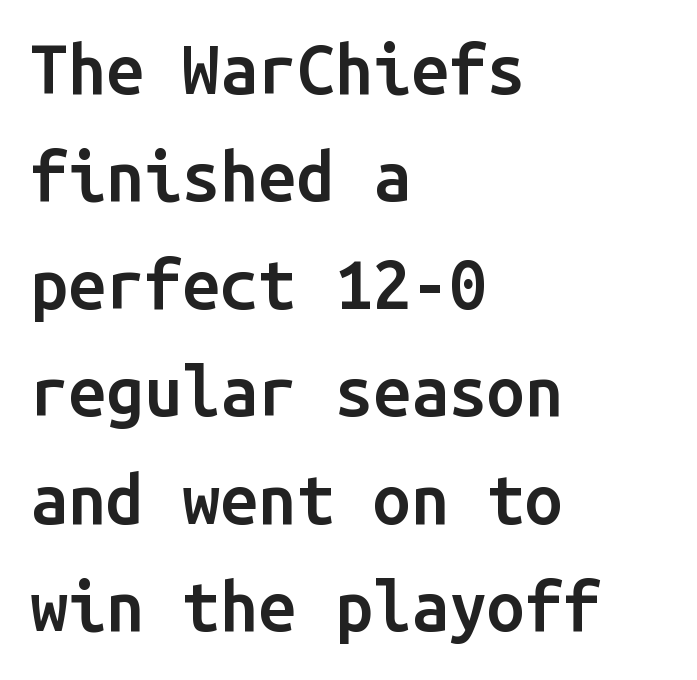
{"serif": "no", "italic": "no", "bold": "semi", "weight": "semibold", "width": "normal", "stroke_contrast": "low", "x_height": "medium", "monospaced": "yes", "underline": "no", "align": "left", "line_spacing": "normal", "line_spacing_ratio": 1.58, "letter_spacing": "normal", "letter_spacing_em": 0.0, "glyph_px": 68}
